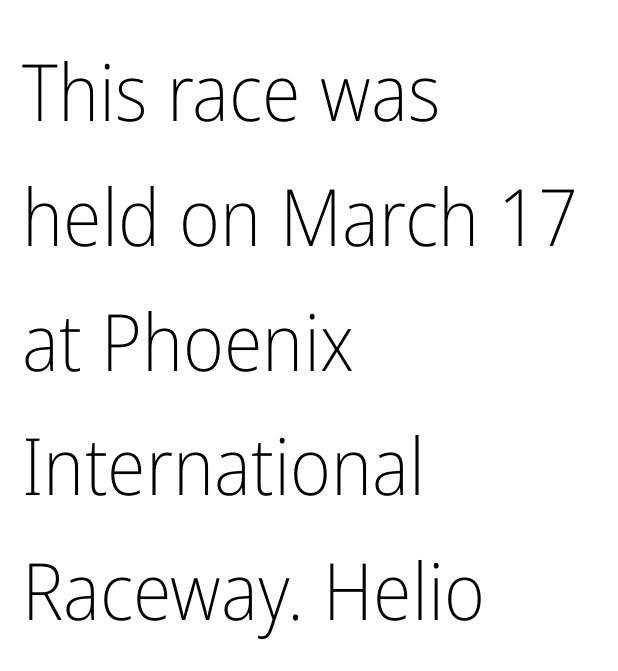
Is this a heavy cut? Hardly; it is regular or lighter. Students, observe: this is what conventionally led text looks like. Characters follow at the spacing the type designer built in. In terms of posture, this sample is upright. Each letter keeps its own natural width here, so spacing adapts to shape. A typesetter would label this face a sans.
